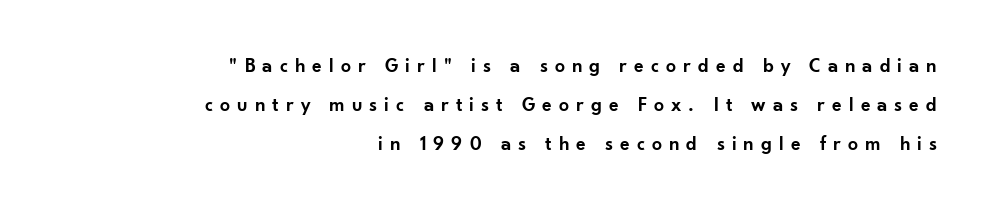
{"italic": "no", "bold": "semi", "underline": "no", "align": "right", "line_spacing": "loose", "line_spacing_ratio": 1.95, "letter_spacing": "wide", "letter_spacing_em": 0.35, "glyph_px": 20}
